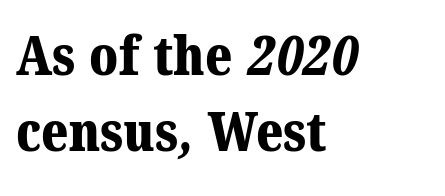
Nobody touched the tracking dial on this one. Successive baselines arrive at the customary interval. Unmarked baselines from the first word to the last. The passage shown is typed in a proportional face where columns would drift.
